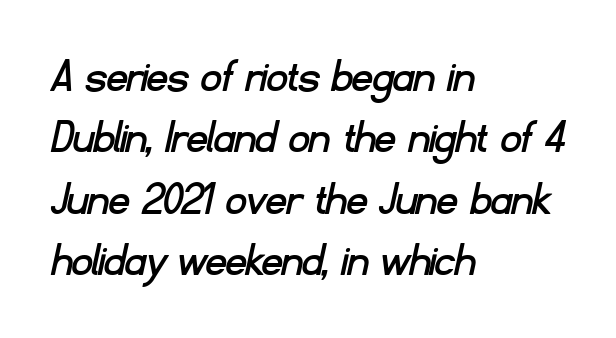
The image shows 50 px sans-serif type; set left-aligned, line spacing 1.23x, normal letter spacing, not underlined; low stroke contrast and a small x-height.
